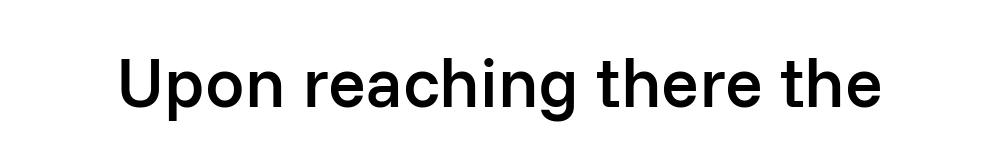
The image shows 70 px semibold sans-serif type, upright; set normal letter spacing, not underlined; low stroke contrast and a medium x-height.
